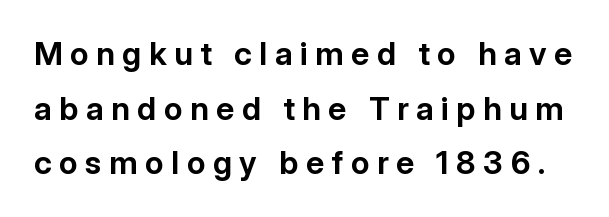
{"serif": "no", "italic": "no", "bold": "yes", "weight": "bold", "width": "normal", "stroke_contrast": "low", "x_height": "medium", "monospaced": "no", "underline": "no", "line_spacing_ratio": 1.71, "letter_spacing": "wide", "letter_spacing_em": 0.24, "glyph_px": 32}
